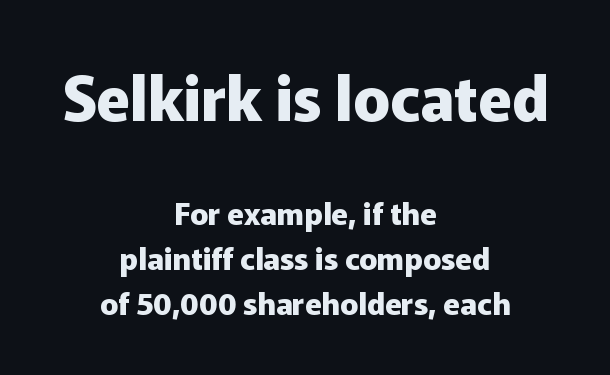
The font is running at its bold setting. You can tell from the bare stems that sans-serif type was used. Rows of type keep a routine distance in the vertical direction. Caption: standard tracking, unaltered. Scale decreases going downward across the two blocks.
